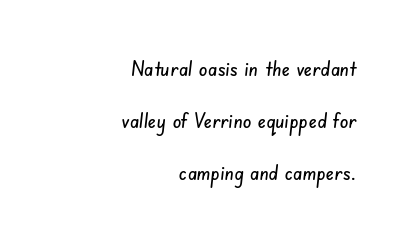
The image shows 22 px text type; set right-aligned, loose line spacing (2.36x), normal letter spacing, not underlined.
